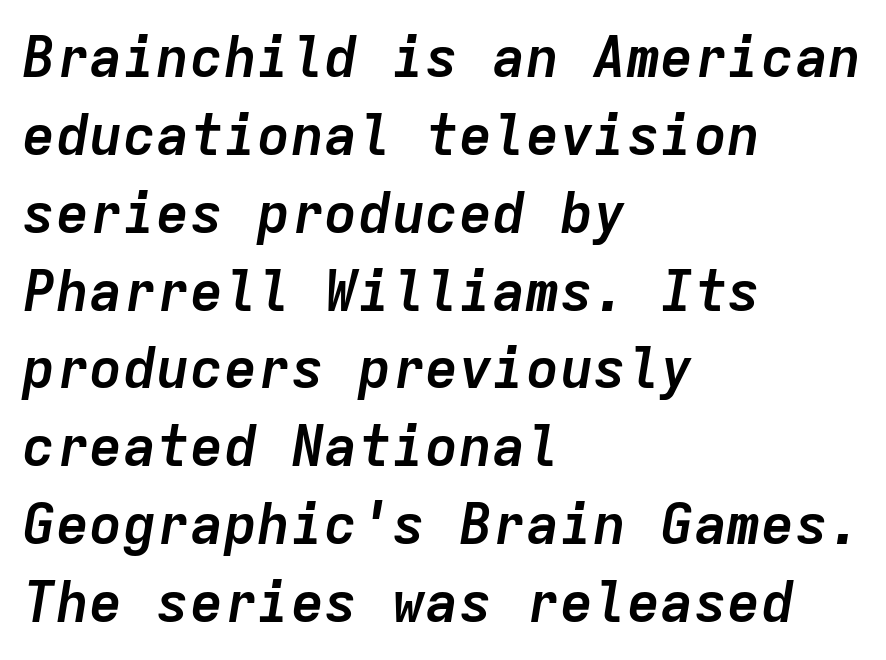
{"italic": "yes", "lean": "right", "slant_degrees": 9, "bold": "yes", "weight": "semibold", "width": "normal", "stroke_contrast": "low", "x_height": "medium", "monospaced": "yes", "underline": "no", "align": "left", "line_spacing": "normal", "line_spacing_ratio": 1.39, "letter_spacing": "normal", "letter_spacing_em": 0.0, "glyph_px": 56}
